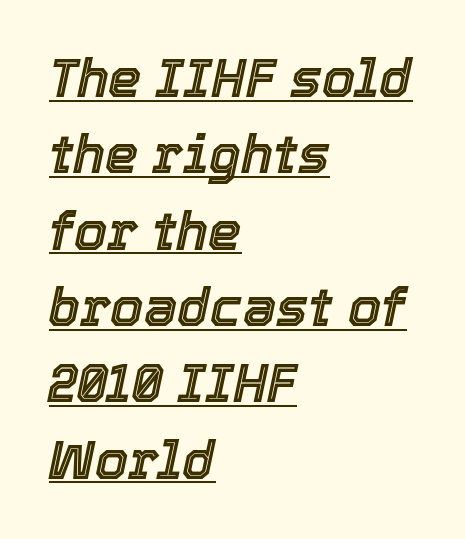
{"italic": "yes", "lean": "right", "slant_degrees": 12, "width": "normal", "x_height": "medium", "monospaced": "no", "underline": "yes", "align": "left", "line_spacing": "normal", "line_spacing_ratio": 1.44, "letter_spacing": "normal", "letter_spacing_em": 0.0, "glyph_px": 53}
